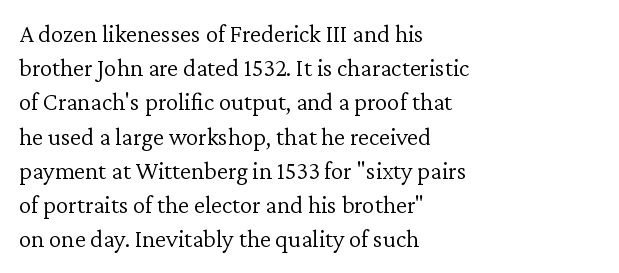
{"italic": "no", "bold": "no", "underline": "no", "align": "left", "line_spacing": "normal", "line_spacing_ratio": 1.37, "letter_spacing": "normal", "letter_spacing_em": 0.0, "glyph_px": 25}
